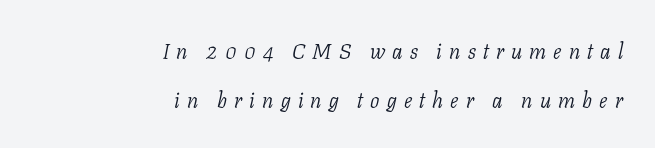
The image shows 21 px text type, italic (leaning right); set right-aligned, loose line spacing (2.35x), unusually wide letter spacing (+0.34 em), not underlined.
